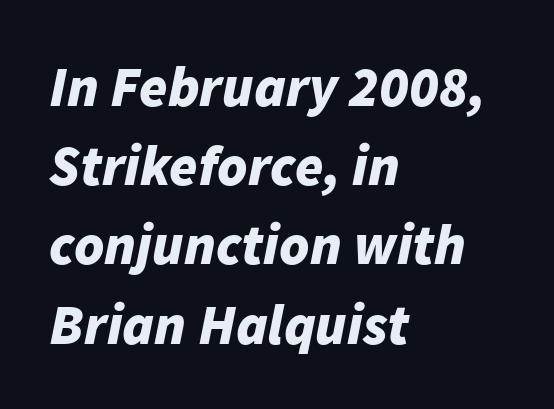
Is there much room between lines? A standard amount, neither cramped nor airy. Character widths vary here, with narrow letters taking less room than wide ones. Is the block centered? No — it sits flush against the left margin. Clear beneath every line of the passage. A dark, heavy texture on the line: the type is bold.
